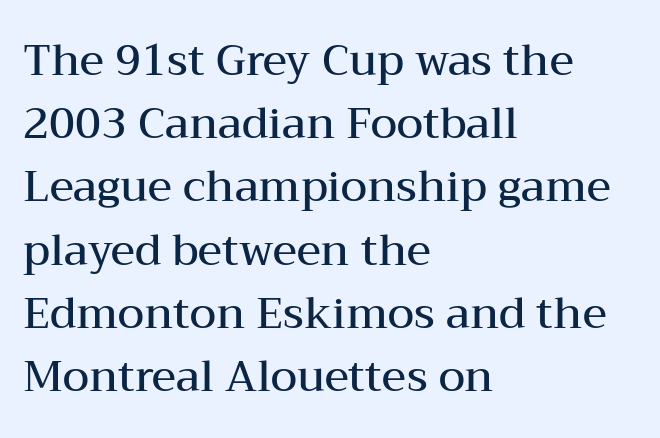
{"serif": "yes", "italic": "no", "bold": "semi", "weight": "semibold", "width": "wide", "stroke_contrast": "medium", "x_height": "medium", "monospaced": "no", "underline": "no", "align": "left", "line_spacing": "normal", "line_spacing_ratio": 1.47, "letter_spacing": "normal", "letter_spacing_em": 0.0, "glyph_px": 43}
